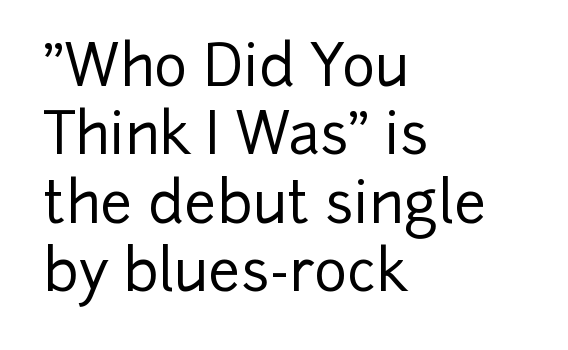
The face used here is a sans, in the tradition of grotesques and geometrics. Character widths vary here, with narrow letters taking less room than wide ones. These lines stack with their left ends in a neat column. In terms of posture, this sample is upright. Default kerning and tracking; the words read as compact shapes.
